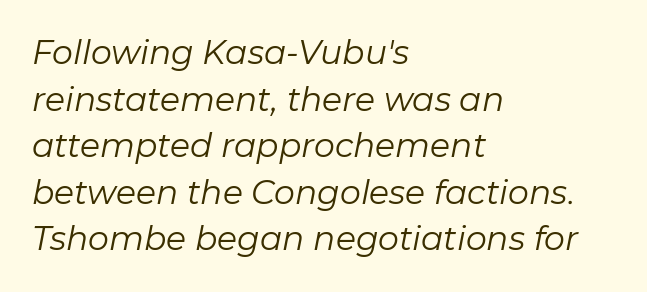
Q: Is the text bold? A: No.
Q: Is the text italic (slanted)? A: Yes, it leans right by about 11 degrees.
Q: Is the text underlined? A: No.
Q: How is the paragraph aligned? A: Left-aligned.
Q: Is the spacing between letters normal or unusually wide? A: Normal.
Q: Is the spacing between lines tight, normal or loose? A: Normal.
Q: Width (condensed, normal, or wide)? A: Normal.
Q: Stroke contrast? A: Low.
Q: x-height? A: Medium.
Q: Monospaced? A: No.
